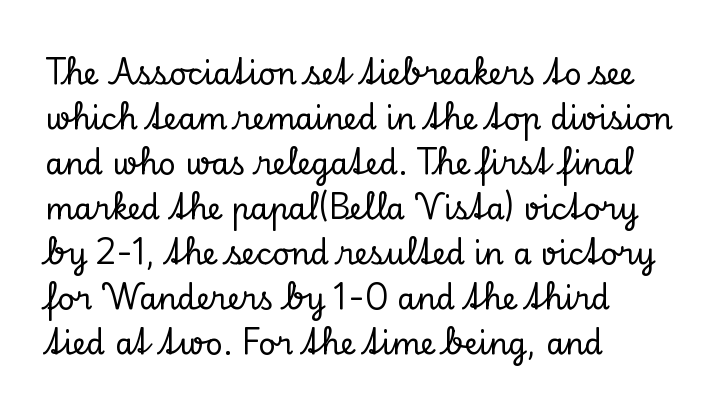
Here the designer chose a conventional face with non-uniform glyph widths. Students, note that the glyphs here touch the page at normal intervals. These lines were composed using upright roman letters. Has an underline been added? It has not.
